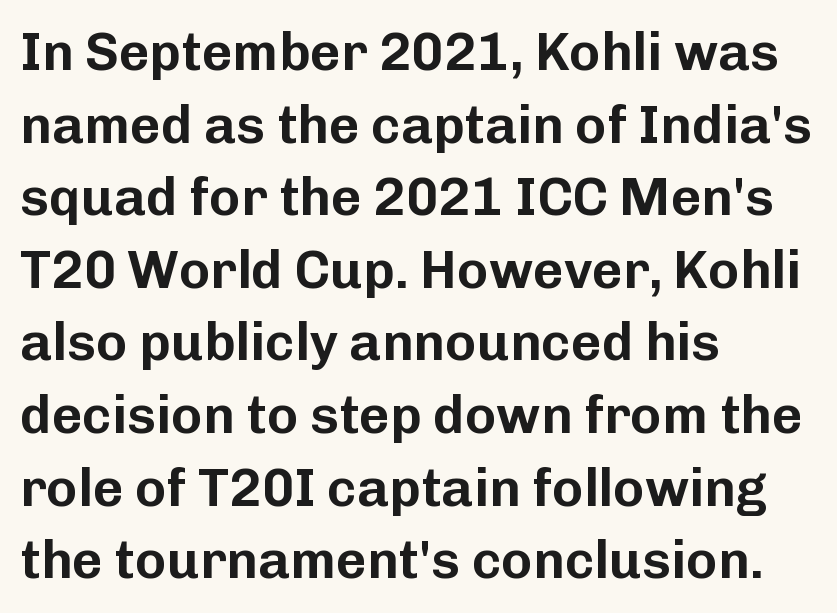
The image shows 53 px sans-serif type, upright; set left-aligned, normal line spacing (1.37x), normal letter spacing, not underlined; low stroke contrast and a medium x-height.
